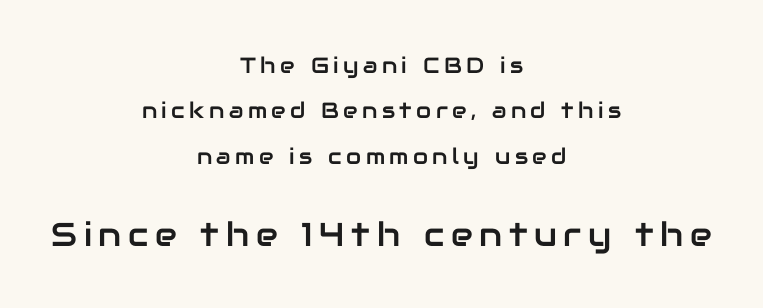
The designer dialed line spacing up above the default. Which of the two is more prominent by size? The second, at the bottom. The passage shown is not underscored anywhere. I'd call this a sans setting — the letters go barefoot.
